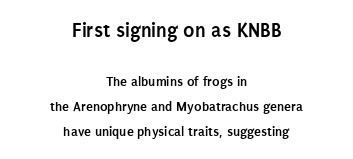
The image shows 21 px bold type, upright; set centered, line spacing 1.81x, normal letter spacing, not underlined; the first (top) block is 1.5x larger.
